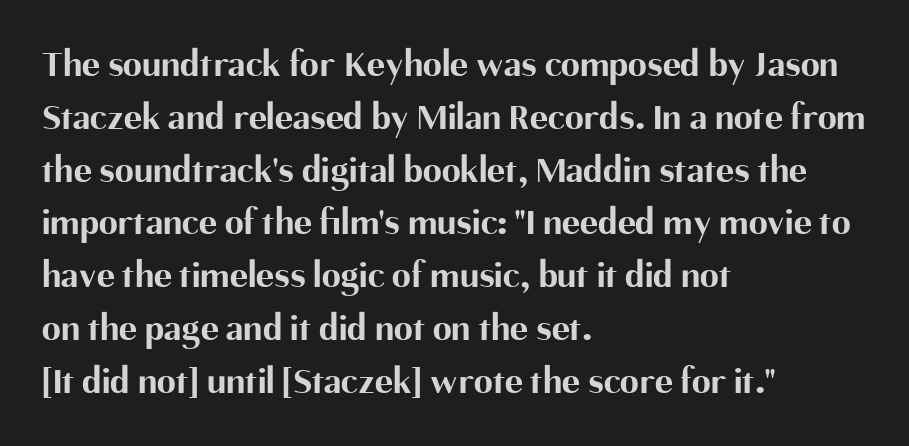
Letters rest on an invisible, unmarked baseline. The face used here is rendered with its standard letterfit. No italicization has been applied; the sample stays upright. Classification — sans serif. These lines carry a lot of weight — the face is fully bold. How would I describe the line gaps? Plain and ordinary.
